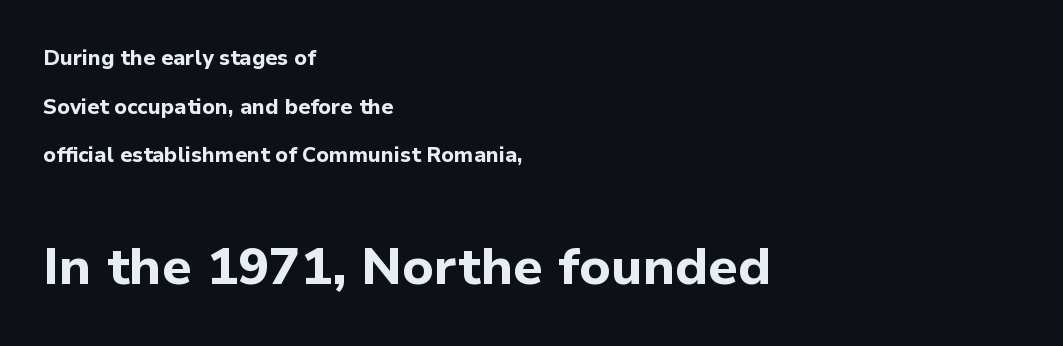
The image shows 52 px bold sans-serif type, upright; set left-aligned, loose line spacing (2.32x), normal letter spacing, not underlined; the second (bottom) block is 2.48x larger; low stroke contrast and a medium x-height.
